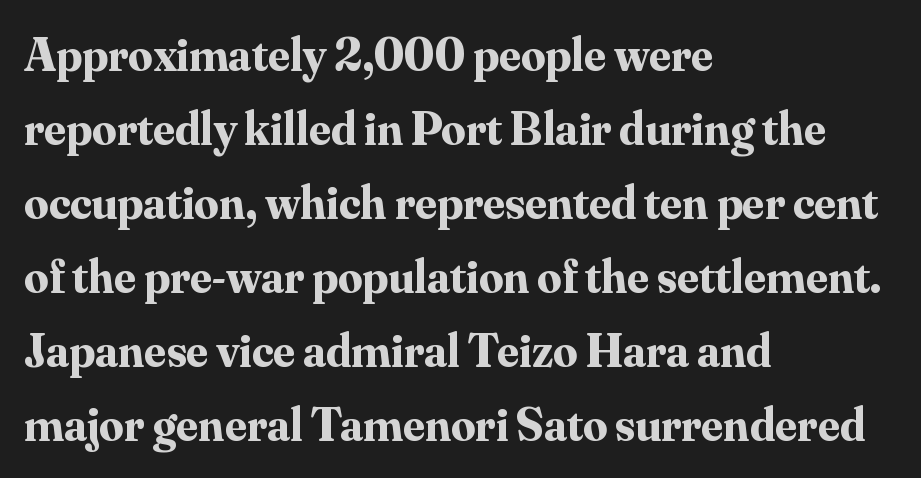
The space between consecutive lines is moderate. It's the straight-up-and-down kind of type. Glance below the letters and you will spot only blank space. Think of a printed novel: that variable character pitch is what you see here. Is the type bold? Yes — the strokes are clearly thick and heavy. Typeset ragged right — the left edge is the straight one.
